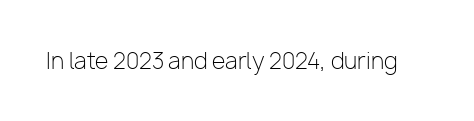
The image shows 22 px text type, upright; set normal letter spacing, not underlined.
